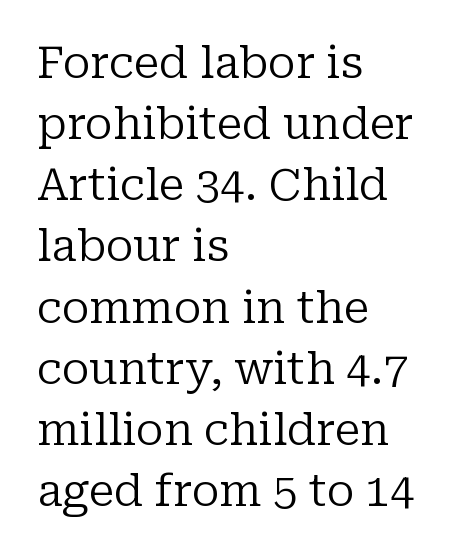
The image shows 44 px regular-weight serif type, upright; set left-aligned, normal line spacing (1.39x), normal letter spacing, not underlined; low stroke contrast and a medium x-height.
